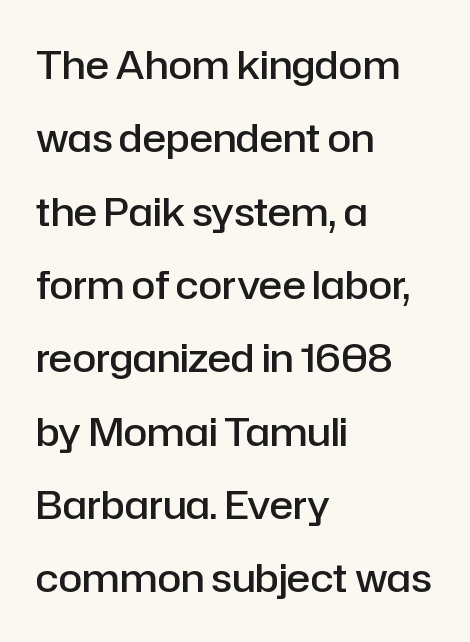
Q: Is the text bold? A: Semi-bold.
Q: Is the text italic (slanted)? A: No, it is upright.
Q: Is the typeface a serif or a sans-serif typeface? A: Sans-serif.
Q: Is the text underlined? A: No.
Q: How is the paragraph aligned? A: Left-aligned.
Q: Is the spacing between letters normal or unusually wide? A: Normal.
Q: Width (condensed, normal, or wide)? A: Normal.
Q: Stroke contrast? A: Low.
Q: x-height? A: Medium.
Q: Monospaced? A: No.
